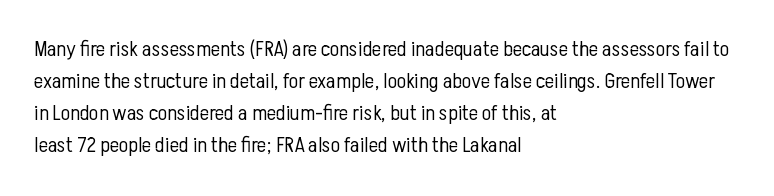
The image shows 22 px text type, upright; set left-aligned, normal line spacing (1.46x), normal letter spacing, not underlined.
